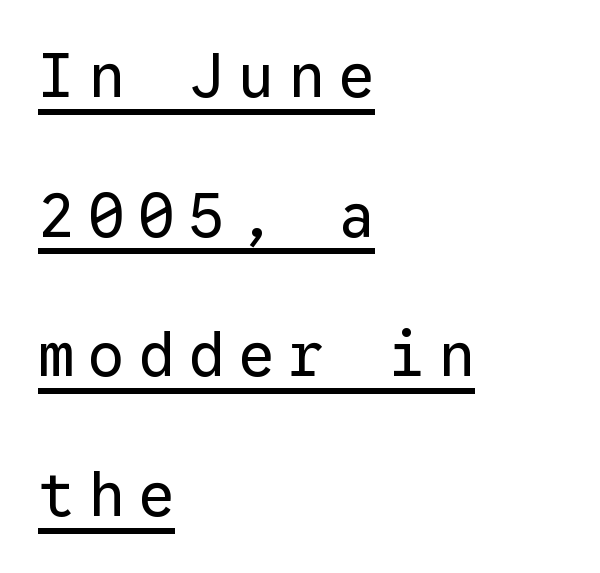
The image shows 61 px regular-weight sans-serif type, upright, monospaced; set left-aligned, loose line spacing (2.29x), unusually wide letter spacing (+0.22 em), underlined; low stroke contrast and a medium x-height.
